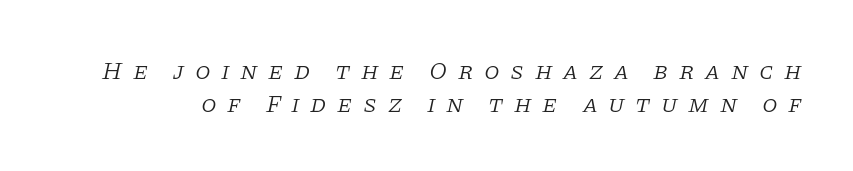
The image shows 25 px text type, italic (leaning right); set normal line spacing (1.32x), unusually wide letter spacing (+0.42 em), not underlined.
